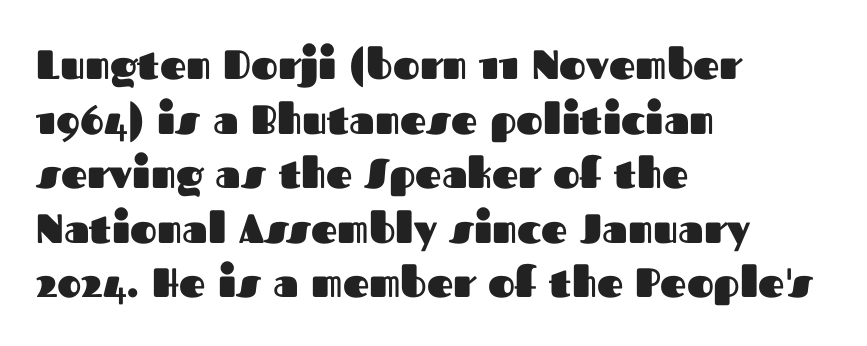
The image shows 41 px heavy sans-serif type, upright; set left-aligned, normal line spacing (1.33x), normal letter spacing, not underlined; medium stroke contrast and a medium x-height.
